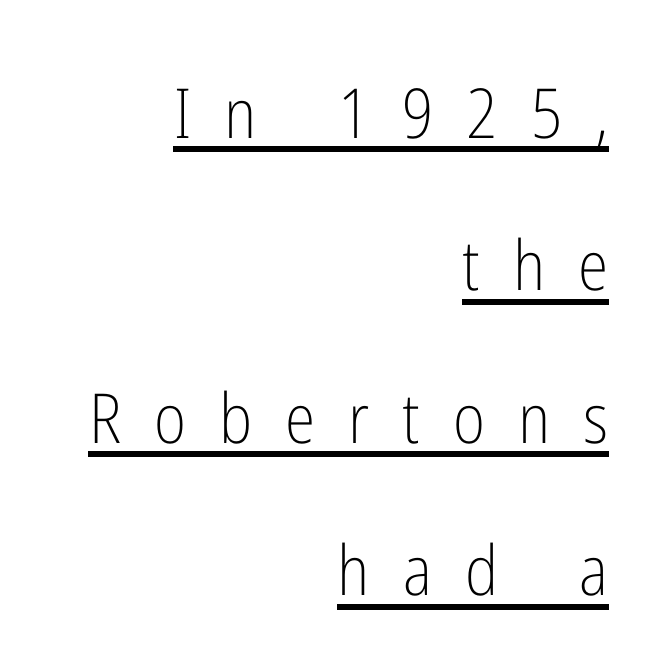
Q: Is the text bold? A: No.
Q: Is the text italic (slanted)? A: No, it is upright.
Q: Is the typeface a serif or a sans-serif typeface? A: Sans-serif.
Q: Is the text underlined? A: Yes.
Q: How is the paragraph aligned? A: Right-aligned.
Q: Is the spacing between letters normal or unusually wide? A: Unusually wide.
Q: Is the spacing between lines tight, normal or loose? A: Loose.
Q: Width (condensed, normal, or wide)? A: Condensed.
Q: Stroke contrast? A: Low.
Q: x-height? A: Medium.
Q: Monospaced? A: No.
